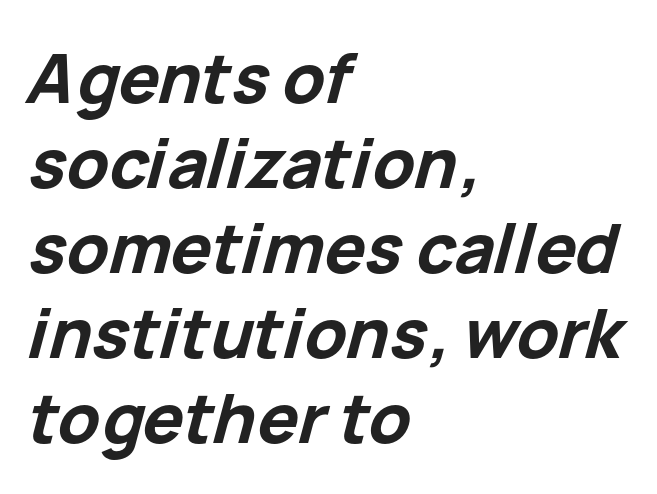
The rendering anchors every line to the left-hand side. The specimen omits any rule beneath the text block's lines. The passage shown leans; its letterforms are oblique. What weight is shown? A full bold with thick strokes.
